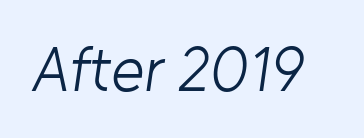
Heft: none added — not bold. Each letter keeps its own natural width here, so spacing adapts to shape. Nothing unusual about the tracking: characters are spaced as the font intends. Typographically, this falls in the sans-serif category. Rule under the text: the space is simply empty.
